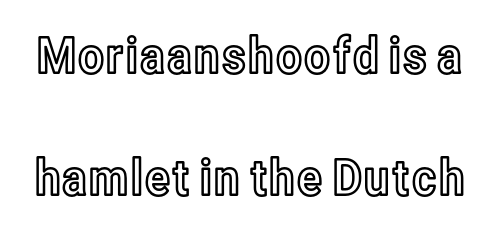
{"italic": "no", "width": "condensed", "x_height": "medium", "monospaced": "no", "underline": "no", "line_spacing": "loose", "line_spacing_ratio": 2.44, "letter_spacing": "normal", "letter_spacing_em": 0.0, "glyph_px": 50}
